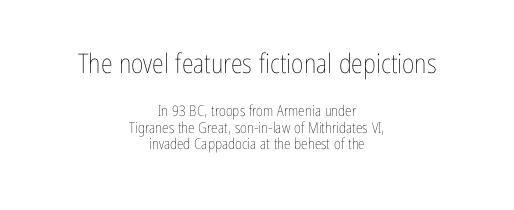
{"italic": "no", "bold": "no", "underline": "no", "align": "center", "line_spacing": "tight", "line_spacing_ratio": 1.12, "letter_spacing": "normal", "letter_spacing_em": 0.0, "larger_block": "first", "size_ratio": 1.8, "glyph_px": 27}
